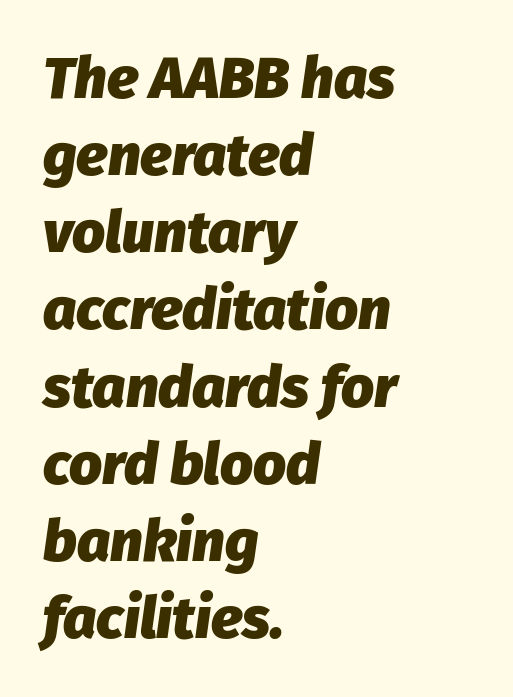
Q: Is the text bold? A: Yes.
Q: Is the text italic (slanted)? A: Yes, it leans right by about 8 degrees.
Q: Is the text underlined? A: No.
Q: How is the paragraph aligned? A: Left-aligned.
Q: Is the spacing between letters normal or unusually wide? A: Normal.
Q: Is the spacing between lines tight, normal or loose? A: Normal.
Q: Width (condensed, normal, or wide)? A: Normal.
Q: Stroke contrast? A: Low.
Q: x-height? A: Medium.
Q: Monospaced? A: No.
